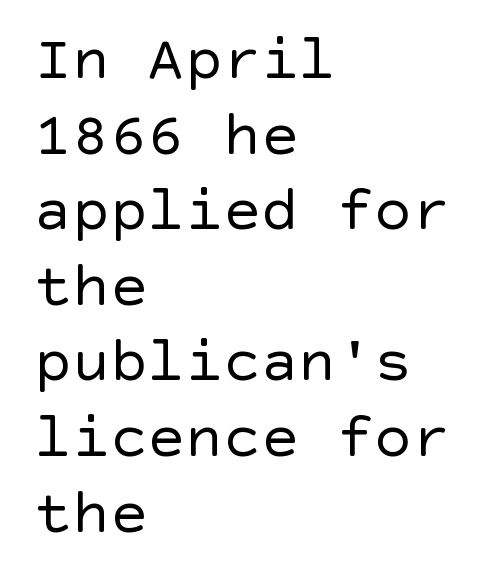
One-word summary of the alignment: left. The font family rendered here belongs to the sans-serif group. Stems and bowls with no extra thickness — not bold. You can tell it's not italic because the verticals are truly vertical.
